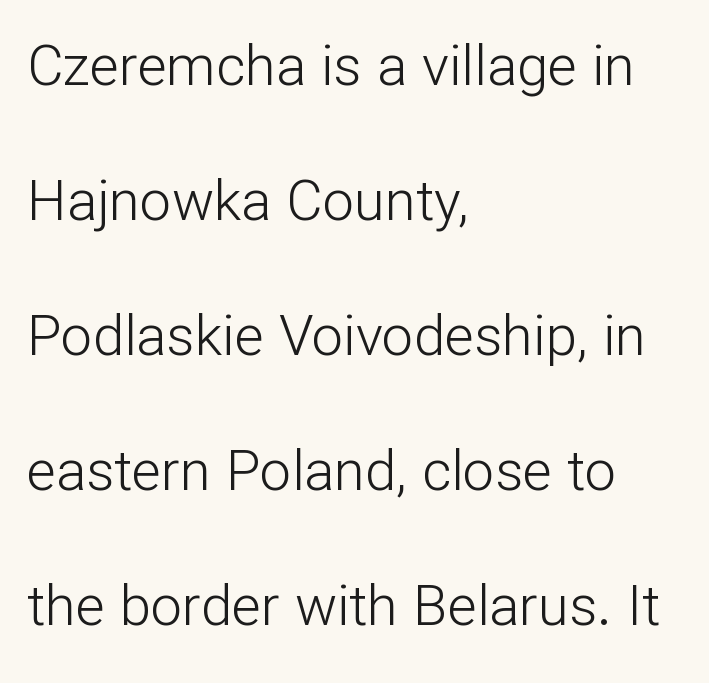
Nothing sits at the stroke ends, so this counts as sans-serif. The letters stand straight up with perfectly vertical stems. Heaviness? Minimal to ordinary, like unemphasized prose. Beneath every word, the page is bare. A student would call this left alignment; a typographer would say flush left, rag right.
